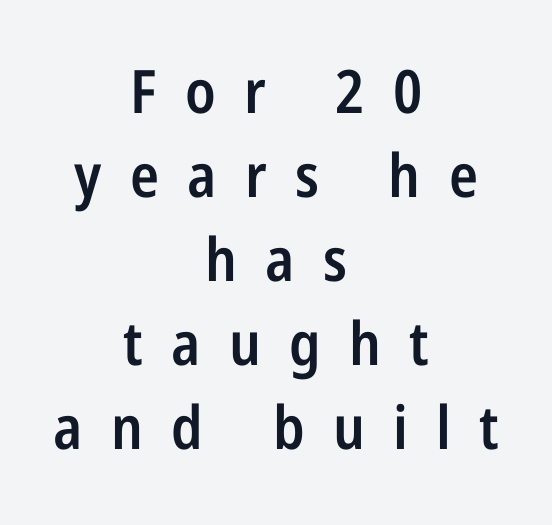
{"serif": "no", "italic": "no", "bold": "semi", "weight": "semibold", "width": "condensed", "stroke_contrast": "low", "x_height": "medium", "monospaced": "no", "underline": "no", "align": "center", "line_spacing": "normal", "line_spacing_ratio": 1.4, "letter_spacing": "wide", "letter_spacing_em": 0.47, "glyph_px": 60}
